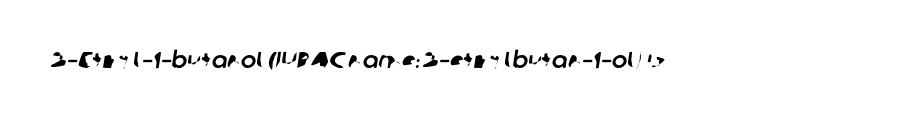
{"underline": "no", "align": "left", "letter_spacing": "normal", "letter_spacing_em": 0.0, "glyph_px": 23}
